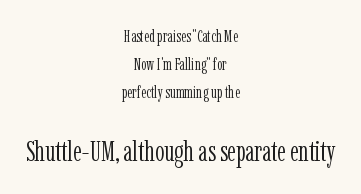
{"serif": "yes", "italic": "no", "bold": "no", "weight": "light", "width": "condensed", "stroke_contrast": "low", "x_height": "medium", "monospaced": "no", "underline": "no", "align": "center", "line_spacing": "normal", "line_spacing_ratio": 1.66, "letter_spacing": "normal", "letter_spacing_em": 0.0, "larger_block": "second", "size_ratio": 1.71, "glyph_px": 29}
